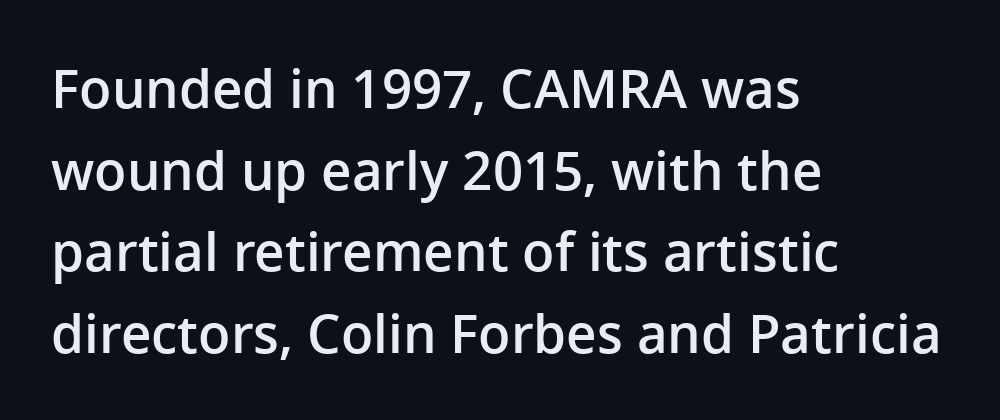
The font is running at a semibold setting, under full bold. Nope, not italic — everything's standing straight. A typesetter would call this proportional, since set widths differ per character. This rendering employs a face without finishing strokes, i.e., a sans-serif. Caption: multi-line text, flush left, ragged right. The gap between lines stays unmarked.
